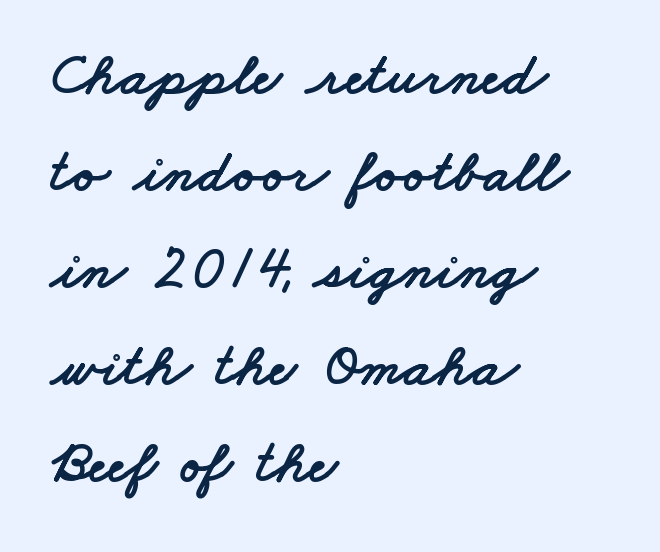
Regarding serifs, this sample does without them. Caption: standard tracking, unaltered. One-word summary of the alignment: left. This sample has the flowing, uneven cadence of proportional lettering.
